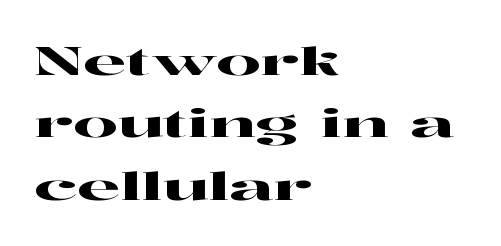
Q: Is the text italic (slanted)? A: No, it is upright.
Q: Is the typeface a serif or a sans-serif typeface? A: Serif.
Q: Is the text underlined? A: No.
Q: How is the paragraph aligned? A: Left-aligned.
Q: Is the spacing between letters normal or unusually wide? A: Normal.
Q: Is the spacing between lines tight, normal or loose? A: Normal.
Q: Width (condensed, normal, or wide)? A: Wide.
Q: Stroke contrast? A: High.
Q: x-height? A: Medium.
Q: Monospaced? A: No.
